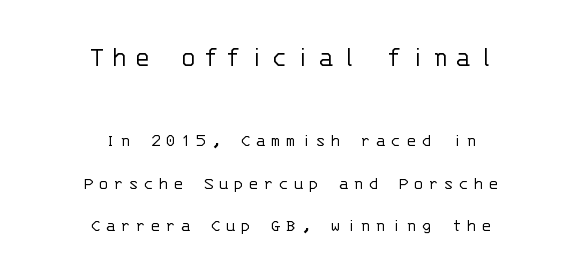
Q: Is the text bold? A: No.
Q: Is the text italic (slanted)? A: No, it is upright.
Q: Is the typeface a serif or a sans-serif typeface? A: Sans-serif.
Q: Is the text underlined? A: No.
Q: How is the paragraph aligned? A: Centered.
Q: Is the spacing between letters normal or unusually wide? A: Unusually wide.
Q: Is the spacing between lines tight, normal or loose? A: Loose.
Q: Which block of text is set in a larger size, the first (top) or the second (bottom)? A: The first (top) one.
Q: Width (condensed, normal, or wide)? A: Normal.
Q: Stroke contrast? A: Low.
Q: x-height? A: Large.
Q: Monospaced? A: Yes.
